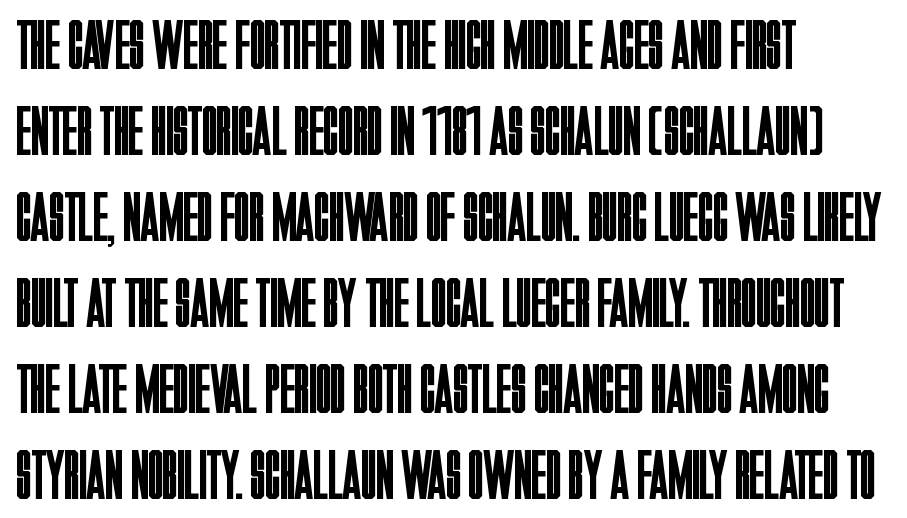
The image shows 70 px regular-weight, condensed sans-serif type, upright; set left-aligned, line spacing 1.23x, normal letter spacing, not underlined; low stroke contrast and a large x-height.
